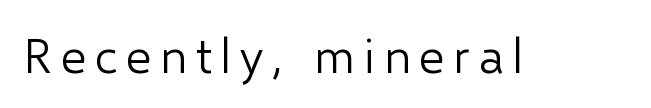
This is the regular roman posture of the typeface. This sample has the flowing, uneven cadence of proportional lettering. Letters rest on an invisible, unmarked baseline. The typeface chosen for these lines omits serifs. No extra ink here — the face is not bold.
